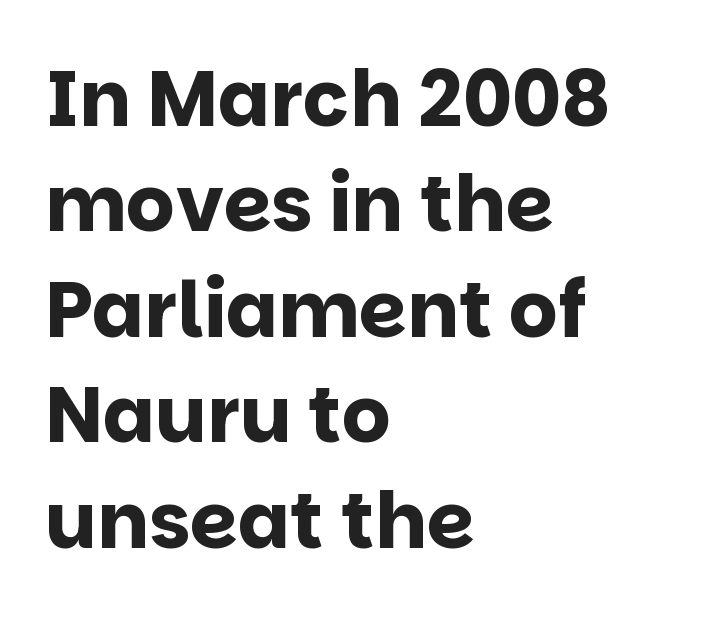
The image shows 77 px bold sans-serif type, upright; set left-aligned, normal line spacing (1.37x), normal letter spacing, not underlined; low stroke contrast and a large x-height.
